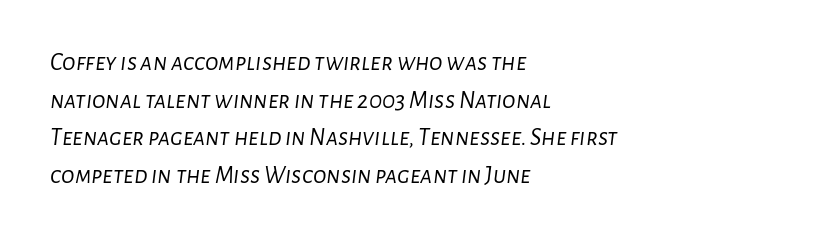
Q: Is the text bold? A: No.
Q: Is the text italic (slanted)? A: Yes, it leans right by about 7 degrees.
Q: Is the text underlined? A: No.
Q: How is the paragraph aligned? A: Left-aligned.
Q: Is the spacing between letters normal or unusually wide? A: Normal.
Q: Is the spacing between lines tight, normal or loose? A: Normal.
